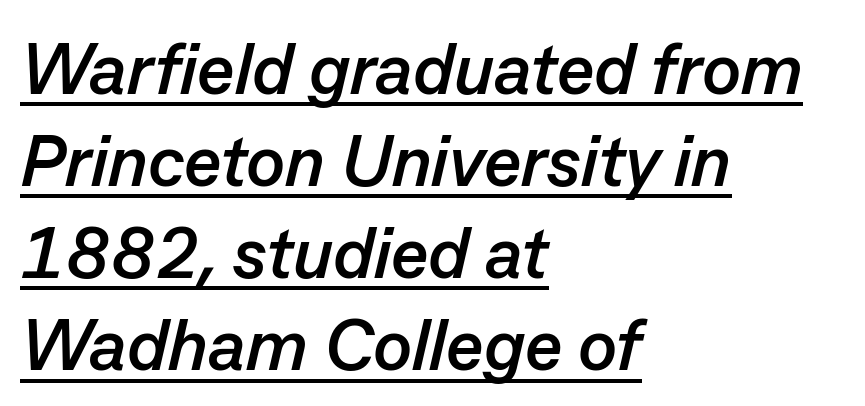
Q: Is the text bold? A: Yes.
Q: Is the text italic (slanted)? A: Yes, it leans right by about 13 degrees.
Q: Is the text underlined? A: Yes.
Q: How is the paragraph aligned? A: Left-aligned.
Q: Is the spacing between letters normal or unusually wide? A: Normal.
Q: Is the spacing between lines tight, normal or loose? A: Normal.
Q: Width (condensed, normal, or wide)? A: Normal.
Q: Stroke contrast? A: Low.
Q: x-height? A: Medium.
Q: Monospaced? A: No.
